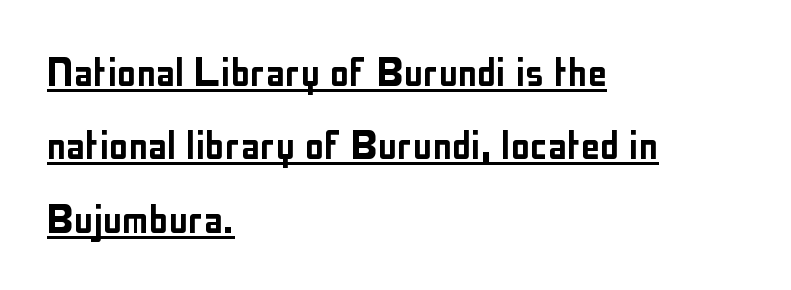
Q: Is the text italic (slanted)? A: No, it is upright.
Q: Is the typeface a serif or a sans-serif typeface? A: Sans-serif.
Q: Is the text underlined? A: Yes.
Q: How is the paragraph aligned? A: Left-aligned.
Q: Is the spacing between letters normal or unusually wide? A: Normal.
Q: Is the spacing between lines tight, normal or loose? A: Normal.
Q: Width (condensed, normal, or wide)? A: Condensed.
Q: Stroke contrast? A: Low.
Q: x-height? A: Medium.
Q: Monospaced? A: No.
